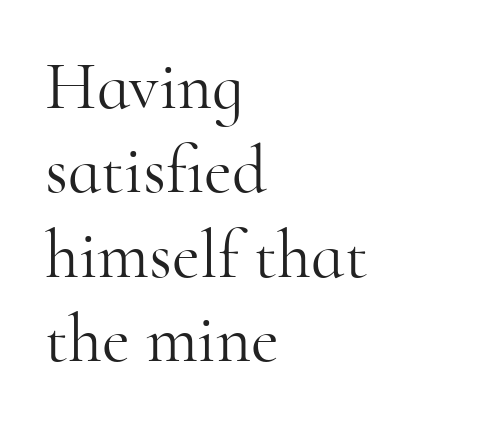
The image shows 68 px light serif type, upright; set left-aligned, line spacing 1.24x, normal letter spacing, not underlined; high stroke contrast and a small x-height.
